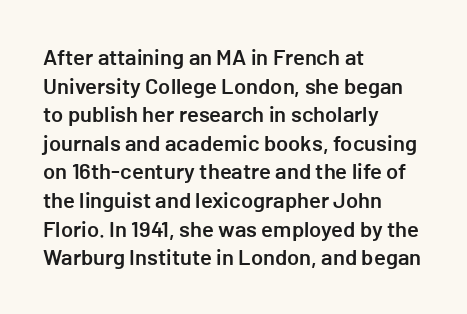
Between one letter and the next there's only the usual sliver of space. Firm but not heavy-handed strokes: this text is semibold. No italicization has been applied; the sample stays upright. Each line starts at the same left margin while the right side varies. Notice how descenders clear the ascenders below comfortably — that's standard leading.
